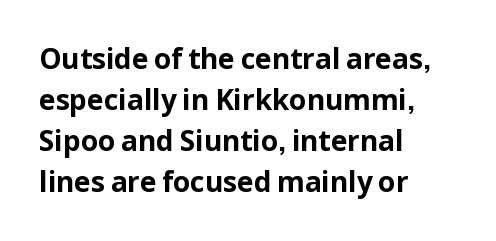
{"serif": "no", "italic": "no", "bold": "yes", "weight": "bold", "width": "normal", "stroke_contrast": "low", "x_height": "medium", "monospaced": "no", "underline": "no", "align": "left", "line_spacing": "normal", "line_spacing_ratio": 1.47, "letter_spacing": "normal", "letter_spacing_em": 0.0, "glyph_px": 28}
